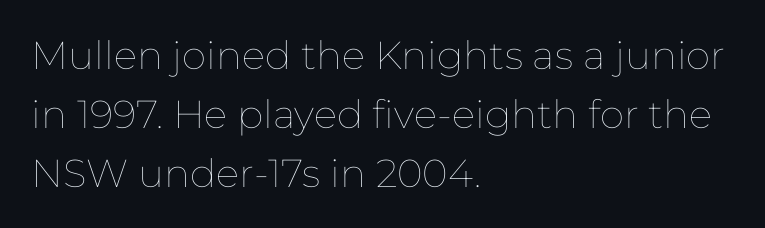
The image shows 39 px thin type, upright; set left-aligned, normal line spacing (1.51x), normal letter spacing, not underlined; low stroke contrast and a medium x-height.
